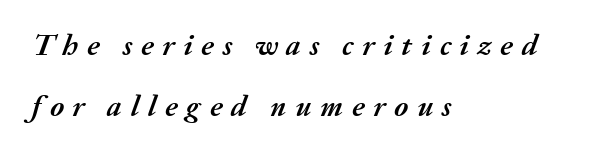
The image shows 30 px semibold type, italic (leaning right); set left-aligned, loose line spacing (2.05x), unusually wide letter spacing (+0.29 em), not underlined; medium stroke contrast and a medium x-height.
